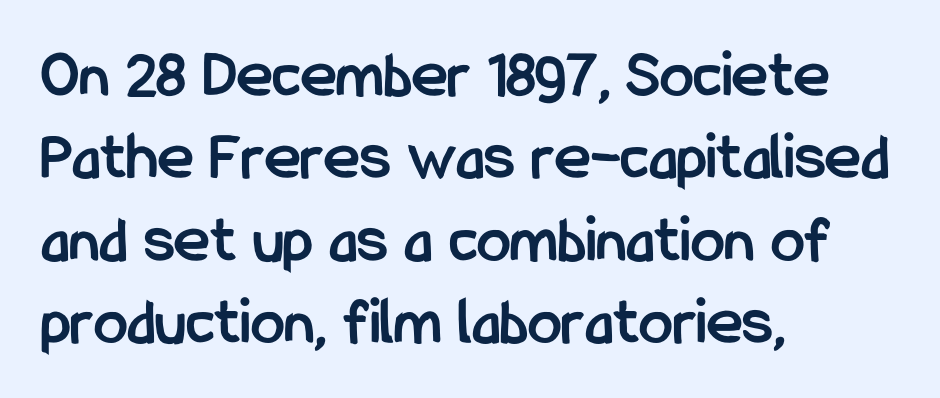
The image shows 68 px semibold, condensed sans-serif type, upright; set left-aligned, line spacing 1.21x, normal letter spacing, not underlined; low stroke contrast and a medium x-height.
